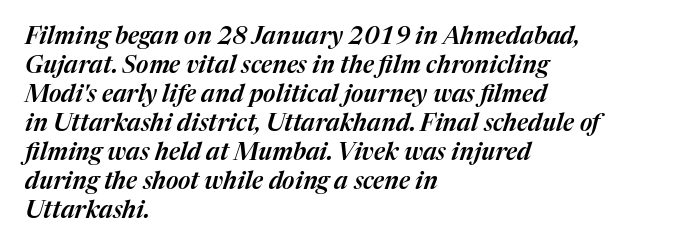
The image shows 24 px text type, italic (leaning right); set left-aligned, line spacing 1.21x, normal letter spacing, not underlined.
